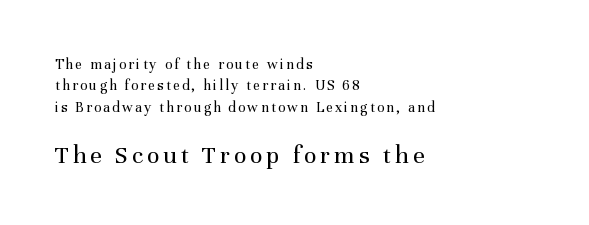
Q: Is the text bold? A: No.
Q: Is the text italic (slanted)? A: No, it is upright.
Q: Is the text underlined? A: No.
Q: How is the paragraph aligned? A: Left-aligned.
Q: Is the spacing between lines tight, normal or loose? A: Normal.
Q: Which block of text is set in a larger size, the first (top) or the second (bottom)? A: The second (bottom) one.
